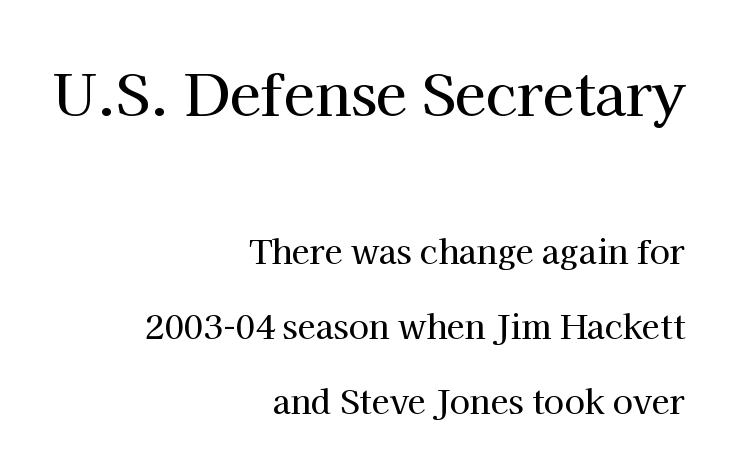
Vertical strokes here are truly vertical. Here the glyphs are tracked normally, forming tight word shapes. To sum up the face: it has serifs. Whoever set this made the first block the dominant, larger element. Right-aligned paragraph, ragged on the left. Rows of type keep a wide berth in the vertical direction.
